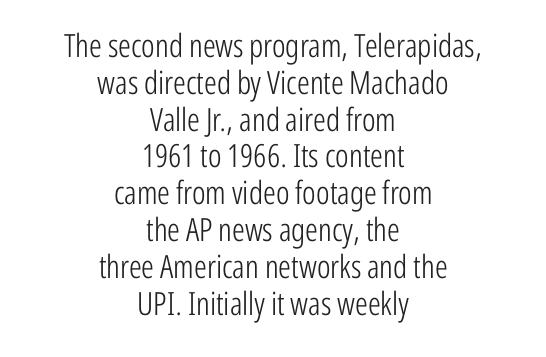
Ascenders rise straight up at ninety degrees. Note the varied advance widths — an 'i' is clearly narrower than an 'm'. Is the block centered? Yes — each line is placed symmetrically about the middle. Between one letter and the next there's only the usual sliver of space.
